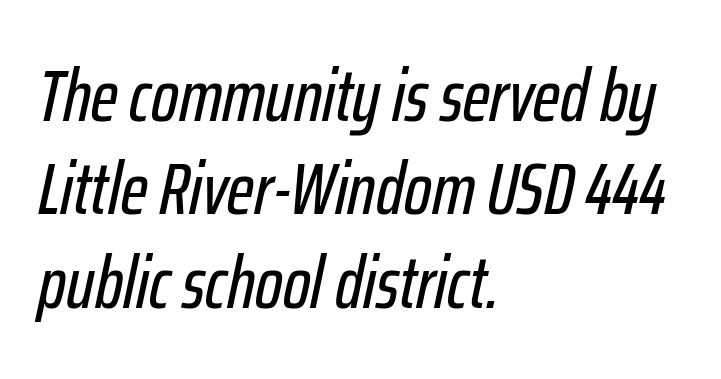
Q: Is the text italic (slanted)? A: Yes, it leans right by about 12 degrees.
Q: Is the text underlined? A: No.
Q: How is the paragraph aligned? A: Left-aligned.
Q: Is the spacing between letters normal or unusually wide? A: Normal.
Q: Is the spacing between lines tight, normal or loose? A: Normal.
Q: Width (condensed, normal, or wide)? A: Condensed.
Q: Stroke contrast? A: Low.
Q: x-height? A: Medium.
Q: Monospaced? A: No.
